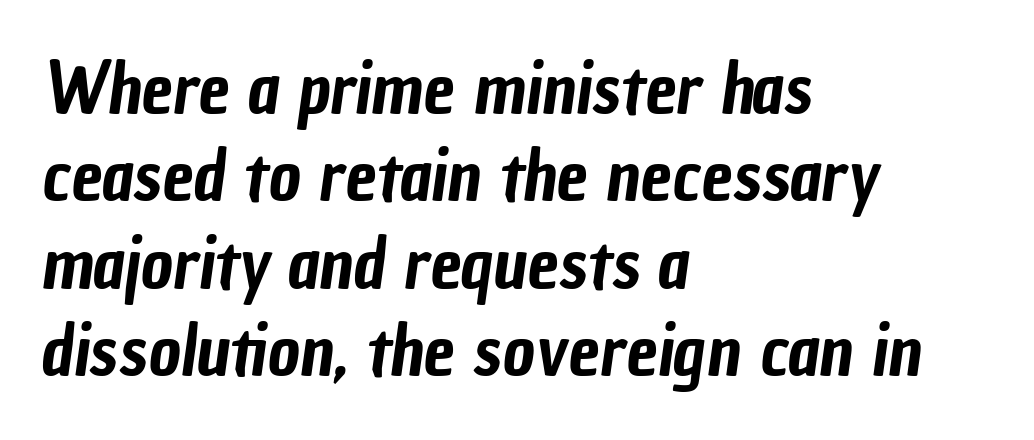
The image shows 70 px condensed sans-serif type; set left-aligned, normal line spacing (1.25x), normal letter spacing, not underlined; low stroke contrast and a medium x-height.
